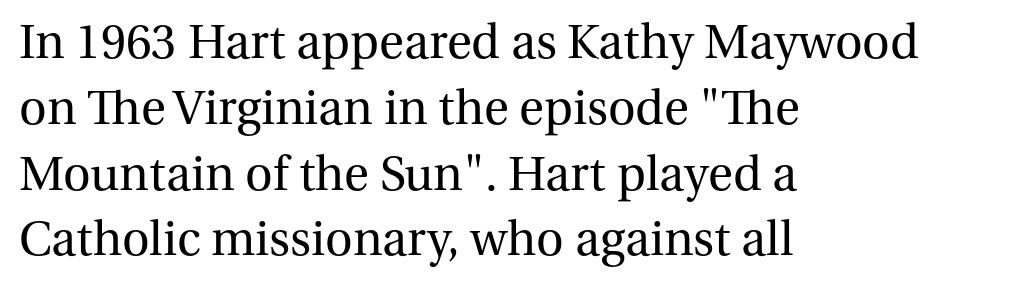
{"serif": "yes", "italic": "no", "bold": "no", "weight": "regular", "width": "normal", "stroke_contrast": "medium", "x_height": "medium", "monospaced": "no", "underline": "no", "align": "left", "line_spacing": "normal", "line_spacing_ratio": 1.29, "letter_spacing": "normal", "letter_spacing_em": 0.0, "glyph_px": 51}
